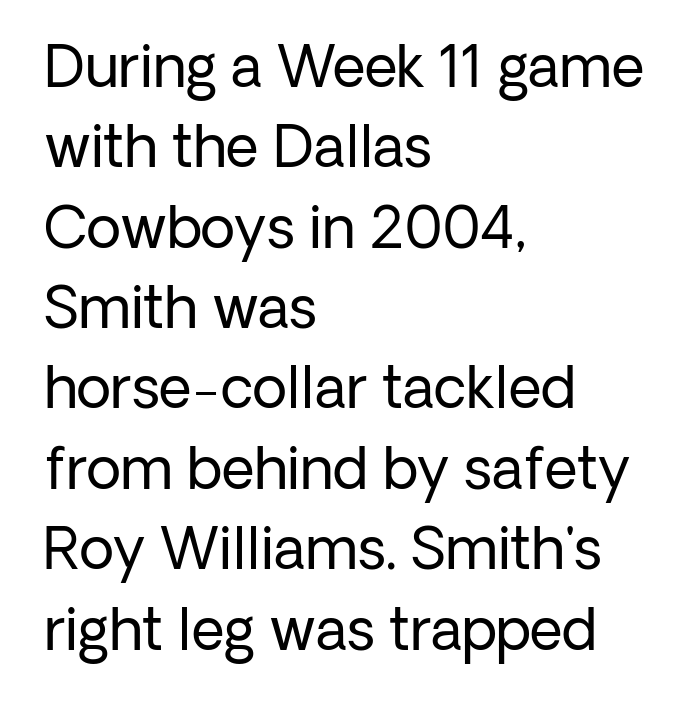
These lines stack with their left ends in a neat column. Look at the tracking — it's just the regular setting, nothing added. This sample has the flowing, uneven cadence of proportional lettering. A light-to-regular cut is what we see here.
